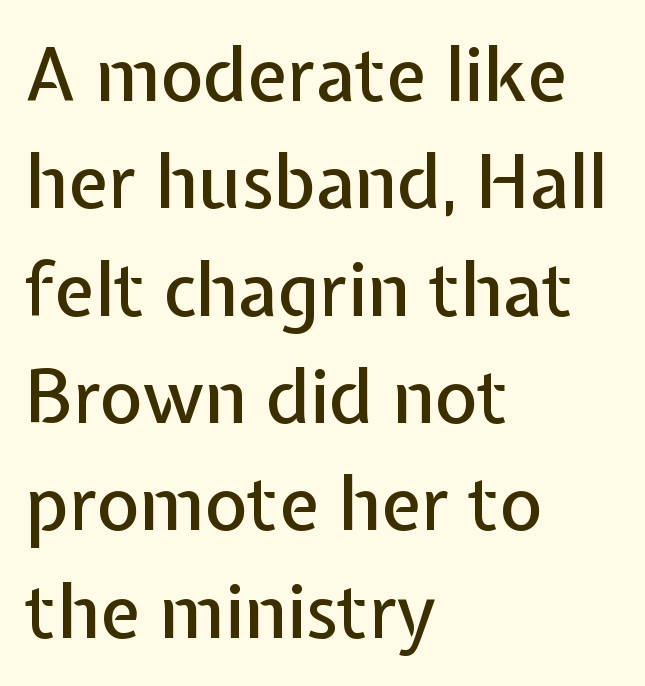
Q: Is the text italic (slanted)? A: No, it is upright.
Q: Is the typeface a serif or a sans-serif typeface? A: Sans-serif.
Q: Is the text underlined? A: No.
Q: How is the paragraph aligned? A: Left-aligned.
Q: Is the spacing between letters normal or unusually wide? A: Normal.
Q: Is the spacing between lines tight, normal or loose? A: Normal.
Q: Width (condensed, normal, or wide)? A: Normal.
Q: Stroke contrast? A: Low.
Q: x-height? A: Medium.
Q: Monospaced? A: No.
